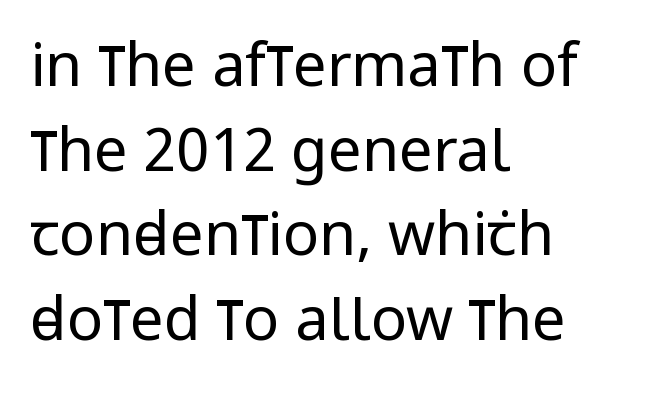
The image shows 60 px regular-weight, condensed sans-serif type, upright; set left-aligned, normal line spacing (1.41x), normal letter spacing, not underlined; low stroke contrast and a large x-height.
